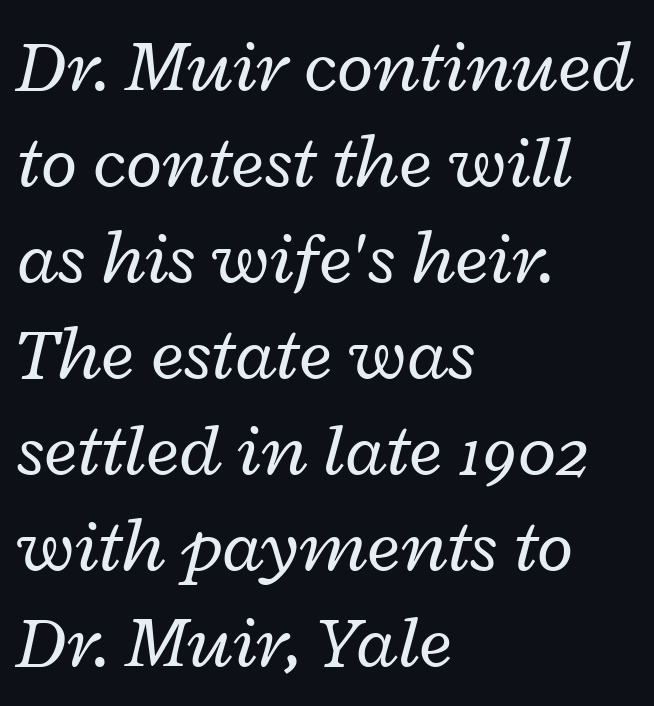
The image shows 75 px regular-weight, wide type, italic (leaning right); set left-aligned, normal line spacing (1.28x), normal letter spacing, not underlined; low stroke contrast and a medium x-height.
